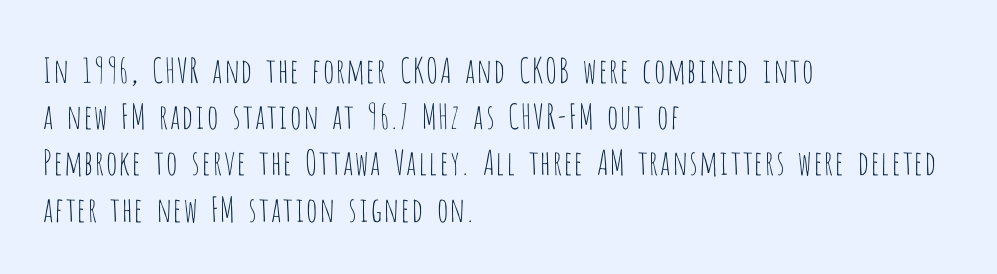
Q: Is the text bold? A: No.
Q: Is the text italic (slanted)? A: No, it is upright.
Q: Is the typeface a serif or a sans-serif typeface? A: Sans-serif.
Q: Is the text underlined? A: No.
Q: How is the paragraph aligned? A: Left-aligned.
Q: Is the spacing between letters normal or unusually wide? A: Normal.
Q: Is the spacing between lines tight, normal or loose? A: Normal.
Q: Width (condensed, normal, or wide)? A: Condensed.
Q: Stroke contrast? A: Low.
Q: x-height? A: Large.
Q: Monospaced? A: No.
